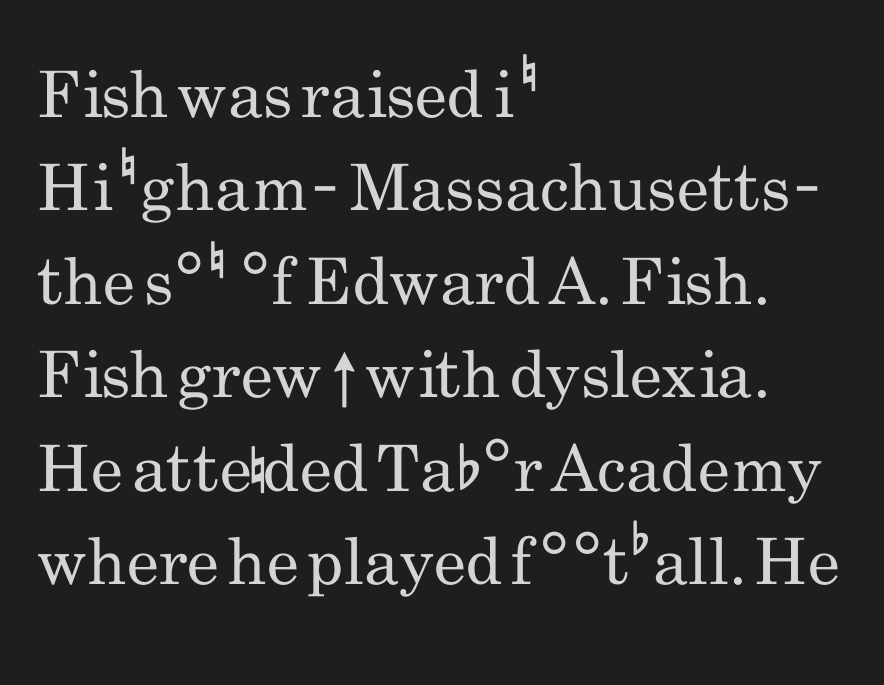
Q: Is the text bold? A: No.
Q: Is the text italic (slanted)? A: No, it is upright.
Q: Is the typeface a serif or a sans-serif typeface? A: Sans-serif.
Q: Is the text underlined? A: No.
Q: How is the paragraph aligned? A: Left-aligned.
Q: Is the spacing between letters normal or unusually wide? A: Normal.
Q: Is the spacing between lines tight, normal or loose? A: Normal.
Q: Width (condensed, normal, or wide)? A: Condensed.
Q: Stroke contrast? A: Low.
Q: x-height? A: Small.
Q: Monospaced? A: No.
